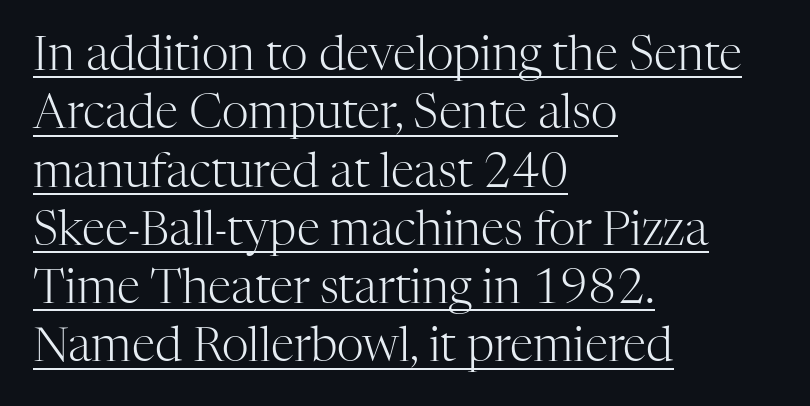
Q: Is the text bold? A: No.
Q: Is the text italic (slanted)? A: No, it is upright.
Q: Is the typeface a serif or a sans-serif typeface? A: Serif.
Q: Is the text underlined? A: Yes.
Q: How is the paragraph aligned? A: Left-aligned.
Q: Is the spacing between letters normal or unusually wide? A: Normal.
Q: Width (condensed, normal, or wide)? A: Normal.
Q: Stroke contrast? A: High.
Q: x-height? A: Medium.
Q: Monospaced? A: No.
